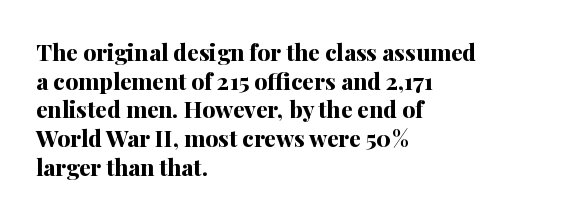
In CSS terms this would be text-align: left. On the weight axis this lands at bold, roughly 700. No word sits above an underline. Regarding leading, the lines here are spaced in the standard way. Quick note: not italic, upright. Glyph-to-glyph distance matches everyday printed text.
